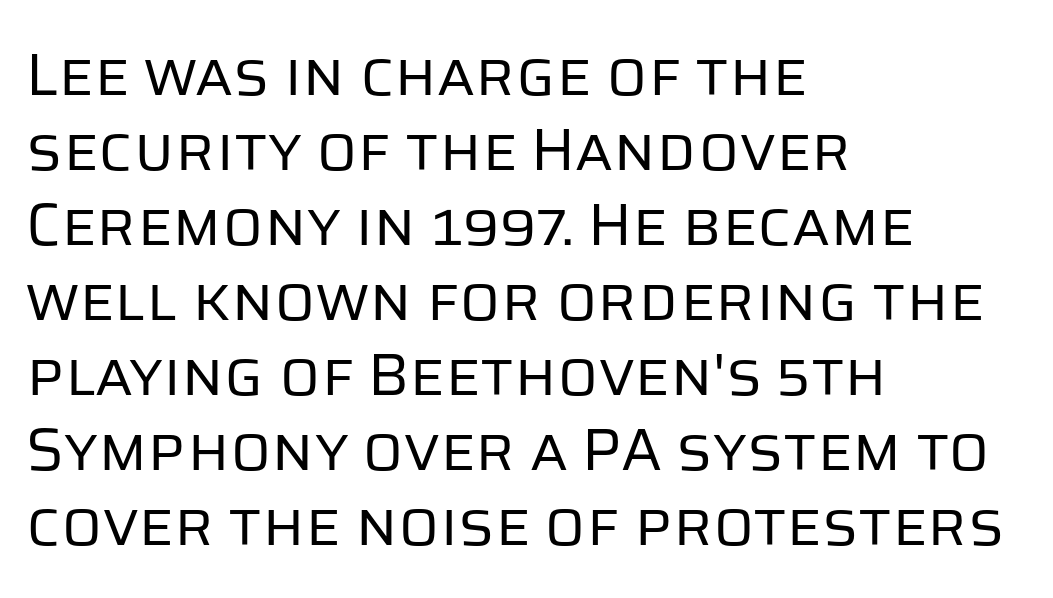
Nothing unusual about the tracking: characters are spaced as the font intends. Varying glyph widths throughout — classic text-font behaviour. The font sits on the lighter half of the weight spectrum, regular included. Casual observation: everything's shoved over to the left. The lettering holds an erect, upright posture throughout.
